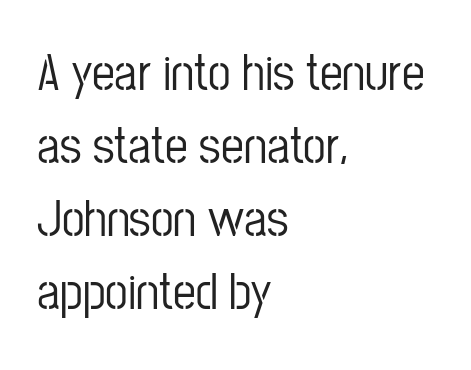
Is this a fixed-width face? No — the glyphs have proportional, varying widths. The gaps between neighbouring characters are ordinary and unremarkable. Style check: upright. Nothing sits at the stroke ends, so this counts as sans-serif. Notice how the passage keeps a crisp vertical edge on the left only.
